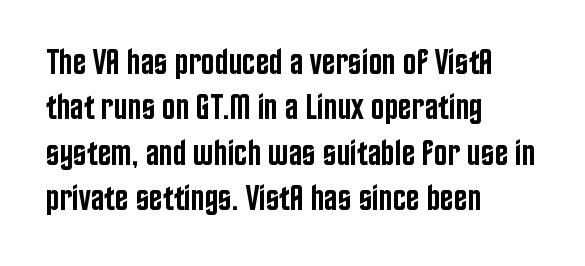
The image shows 36 px semibold, condensed sans-serif type, upright; set left-aligned, normal line spacing (1.26x), normal letter spacing, not underlined; low stroke contrast and a large x-height.
